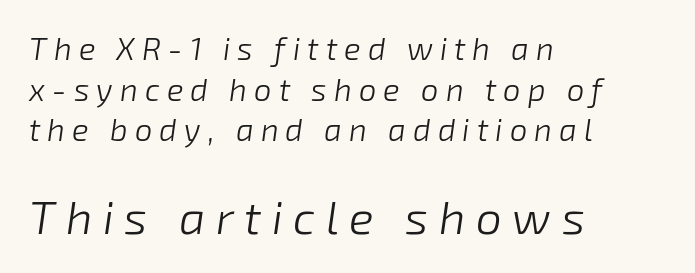
The line-height multiplier appears to be the usual default. Has an underline been added? It has not. If you squint, the bottom block still reads clearly — it's the larger of the two. The axis of the letterforms is tilted away from vertical. The letterforms stand isolated, each surrounded by extra space. The characters are drawn with everyday or finer stroke widths.
